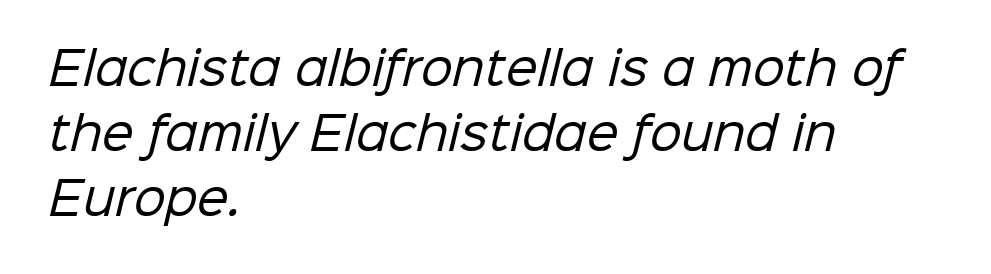
The image shows 45 px regular-weight sans-serif type; set left-aligned, normal line spacing (1.44x), normal letter spacing, not underlined; low stroke contrast and a medium x-height.
